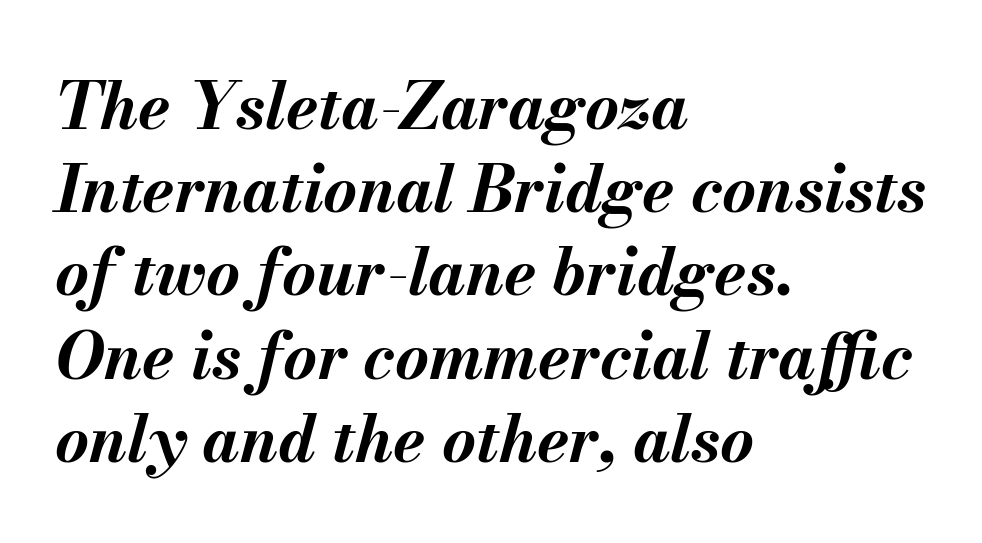
{"italic": "yes", "lean": "right", "slant_degrees": 13, "bold": "yes", "weight": "bold", "width": "normal", "stroke_contrast": "medium", "x_height": "small", "monospaced": "no", "underline": "no", "align": "left", "line_spacing": "normal", "line_spacing_ratio": 1.28, "letter_spacing": "normal", "letter_spacing_em": 0.0, "glyph_px": 65}
